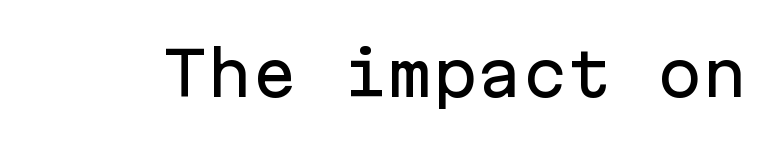
{"serif": "no", "italic": "no", "width": "normal", "stroke_contrast": "low", "x_height": "medium", "monospaced": "yes", "underline": "no", "letter_spacing": "normal", "letter_spacing_em": 0.0, "glyph_px": 60}
